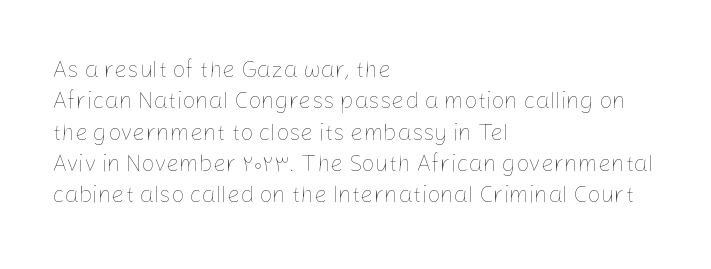
One glance says typical: line gaps are just what's usual. What stands out about the letter spacing? Nothing — it is the standard amount. This reads as an unemphasized weight, regular at the heaviest. The text block is weighted toward the left margin, trailing off unevenly rightward. Descender tails drop into unmarked territory. The specimen reads as upright at a glance.
